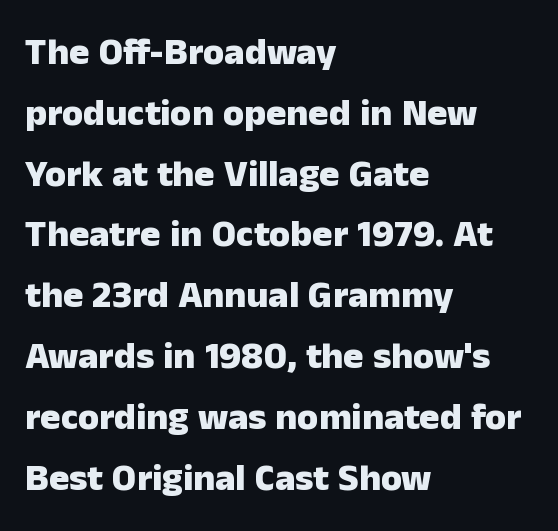
Compared with typical paragraphs, the rows here are spaced about the same. The glyphs in this specimen are sans serif. Unmarked baselines from the first word to the last. The type is set solid horizontally, with unmodified tracking. A typesetter would mark this as roman, not italic.
